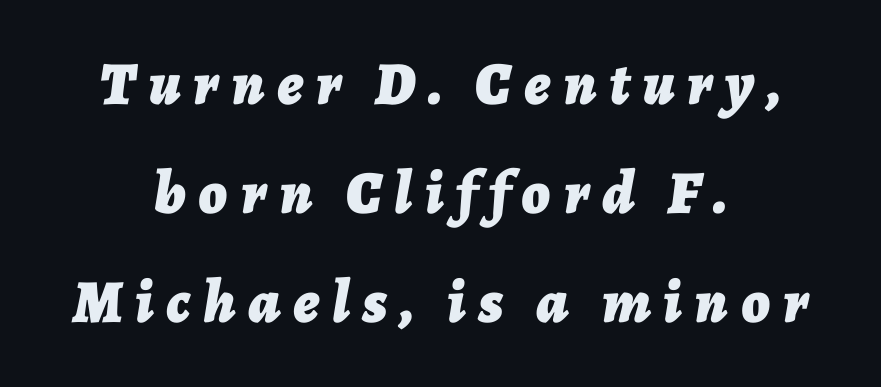
Q: Is the text bold? A: Yes.
Q: Is the text italic (slanted)? A: Yes, it leans right by about 7 degrees.
Q: Is the text underlined? A: No.
Q: How is the paragraph aligned? A: Centered.
Q: Is the spacing between letters normal or unusually wide? A: Unusually wide.
Q: Width (condensed, normal, or wide)? A: Normal.
Q: Stroke contrast? A: Low.
Q: x-height? A: Medium.
Q: Monospaced? A: No.
